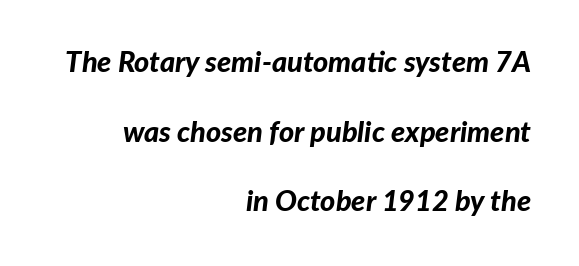
Nobody touched the tracking dial on this one. Where is the straight margin? On the right. Weight check: bold — yes, fully. The text carries the slant typical of an italic or oblique font. Plain, unruled lines of type. This sample trades compactness for vertical openness between lines.
